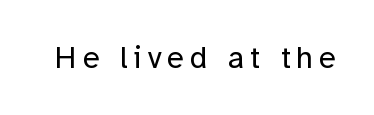
The type family on display is of the sans-serif kind. The string is rendered with underlining switched off. Varying glyph widths throughout — classic text-font behaviour. The cut favours lightness, reaching ordinary text weight at its darkest.
